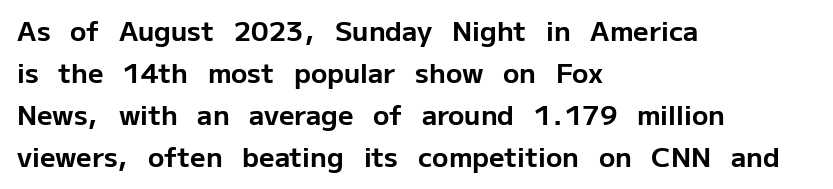
{"italic": "no", "bold": "yes", "underline": "no", "align": "left", "line_spacing": "normal", "line_spacing_ratio": 1.56, "letter_spacing": "normal", "letter_spacing_em": 0.0, "glyph_px": 27}
